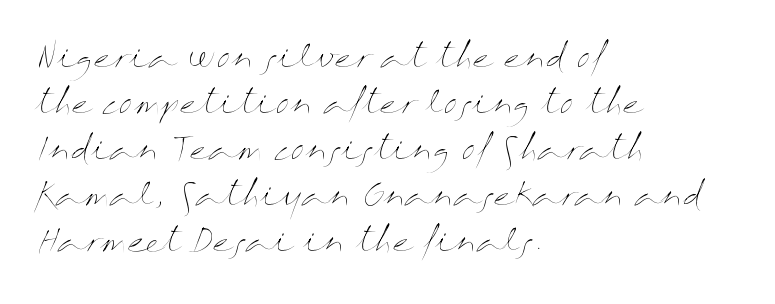
{"bold": "no", "weight": "thin", "width": "wide", "stroke_contrast": "medium", "x_height": "medium", "monospaced": "no", "underline": "no", "align": "left", "line_spacing": "normal", "line_spacing_ratio": 1.48, "letter_spacing": "normal", "letter_spacing_em": 0.0, "glyph_px": 31}
